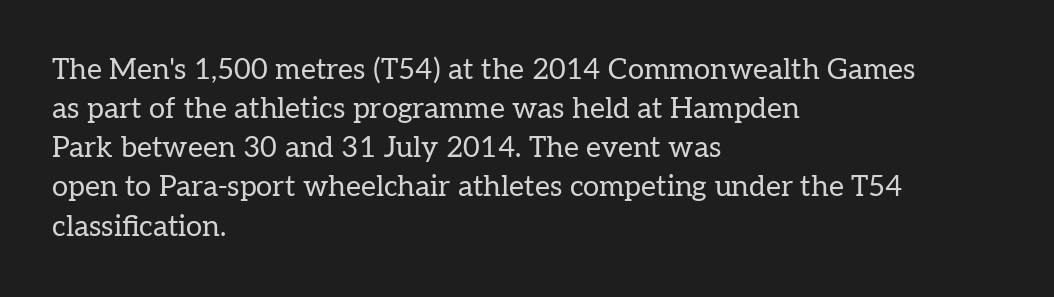
{"serif": "yes", "italic": "no", "bold": "no", "weight": "regular", "width": "normal", "stroke_contrast": "low", "x_height": "medium", "monospaced": "no", "underline": "no", "align": "left", "line_spacing": "normal", "line_spacing_ratio": 1.35, "letter_spacing": "normal", "letter_spacing_em": 0.0, "glyph_px": 29}
